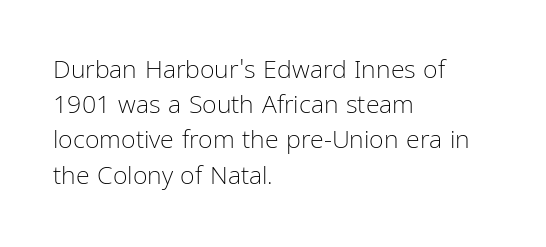
{"italic": "no", "bold": "no", "underline": "no", "align": "left", "line_spacing": "normal", "line_spacing_ratio": 1.41, "letter_spacing": "normal", "letter_spacing_em": 0.0, "glyph_px": 25}
